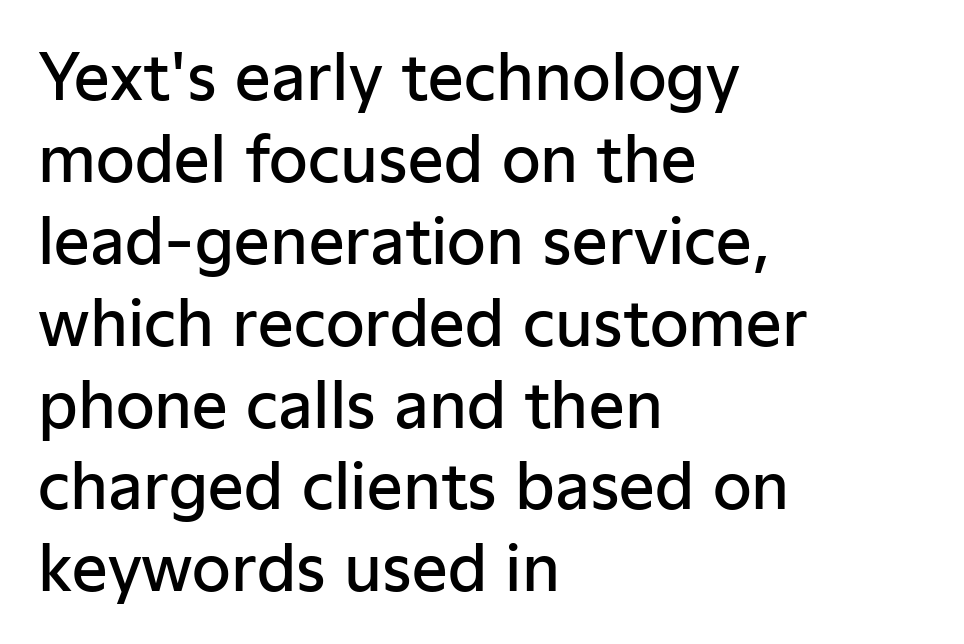
The image shows 63 px semibold sans-serif type, upright; set left-aligned, normal line spacing (1.3x), normal letter spacing, not underlined; low stroke contrast and a medium x-height.
